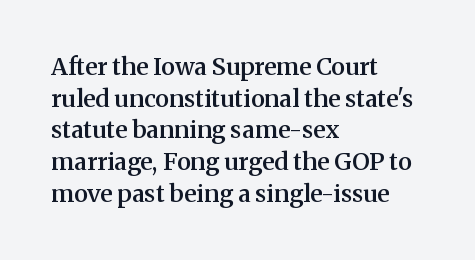
Slightly chunky letters — semibold, I'd say, not full bold. Letter spacing: default. The string is rendered with underlining switched off. Does the leading feel generous? No, just average. These lines are set flush left with a ragged right edge. The letters stand upright; this is a roman face.
